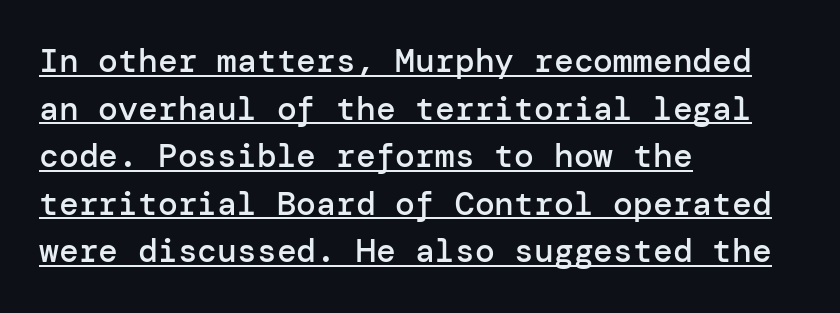
{"serif": "no", "italic": "no", "bold": "semi", "weight": "semibold", "width": "normal", "stroke_contrast": "low", "x_height": "medium", "underline": "yes", "align": "left", "line_spacing": "normal", "line_spacing_ratio": 1.44, "letter_spacing": "normal", "letter_spacing_em": 0.0, "glyph_px": 33}
